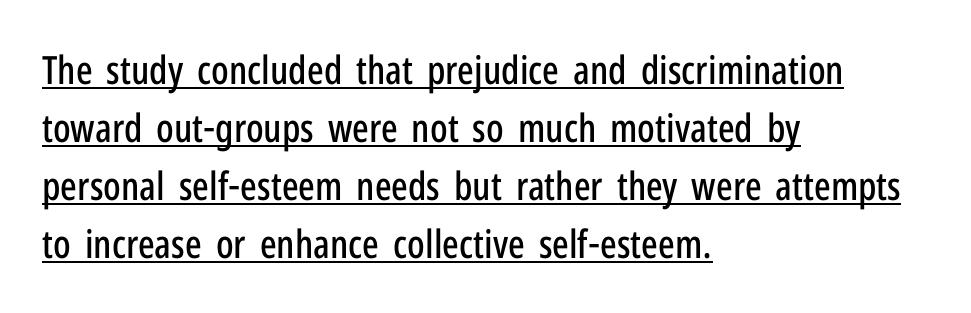
The image shows 39 px condensed sans-serif type, upright; set left-aligned, normal line spacing (1.49x), normal letter spacing, underlined; low stroke contrast and a medium x-height.
